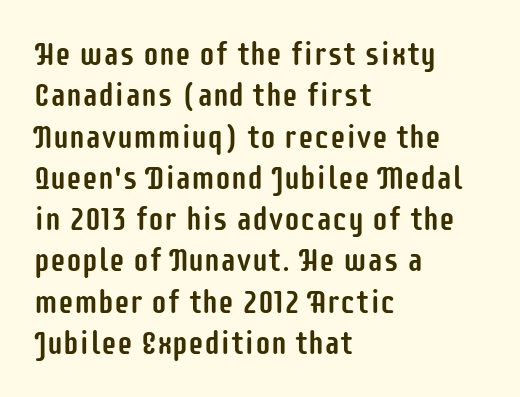
Q: Is the text italic (slanted)? A: No, it is upright.
Q: Is the typeface a serif or a sans-serif typeface? A: Sans-serif.
Q: Is the text underlined? A: No.
Q: How is the paragraph aligned? A: Left-aligned.
Q: Is the spacing between letters normal or unusually wide? A: Normal.
Q: Is the spacing between lines tight, normal or loose? A: Normal.
Q: Width (condensed, normal, or wide)? A: Condensed.
Q: Stroke contrast? A: Low.
Q: x-height? A: Large.
Q: Monospaced? A: No.
